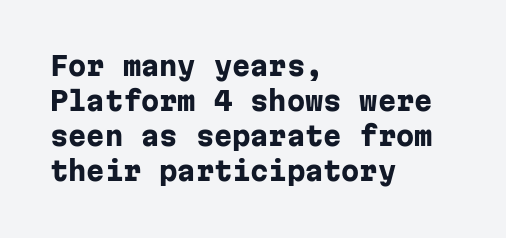
{"italic": "no", "bold": "yes", "underline": "no", "align": "left", "line_spacing": "normal", "line_spacing_ratio": 1.35, "letter_spacing": "normal", "letter_spacing_em": 0.0, "glyph_px": 26}
